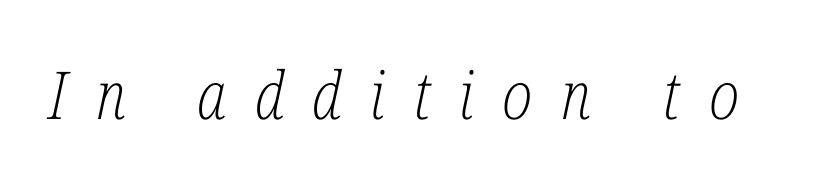
The image shows 66 px light, condensed serif type, italic (leaning right); set unusually wide letter spacing (+0.43 em), not underlined; low stroke contrast and a medium x-height.
